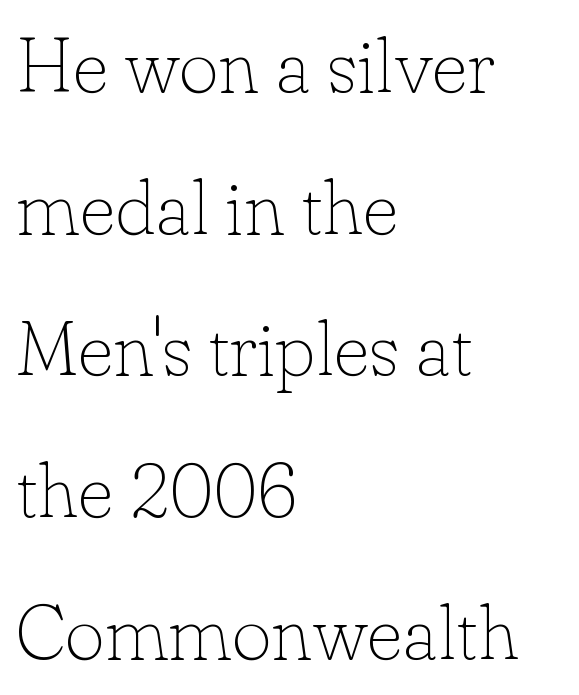
Q: Is the text bold? A: No.
Q: Is the text italic (slanted)? A: No, it is upright.
Q: Is the typeface a serif or a sans-serif typeface? A: Serif.
Q: Is the text underlined? A: No.
Q: How is the paragraph aligned? A: Left-aligned.
Q: Is the spacing between letters normal or unusually wide? A: Normal.
Q: Width (condensed, normal, or wide)? A: Normal.
Q: Stroke contrast? A: Low.
Q: x-height? A: Small.
Q: Monospaced? A: No.
